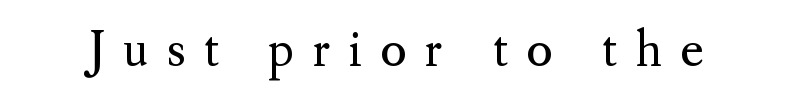
Q: Is the text bold? A: No.
Q: Is the text italic (slanted)? A: No, it is upright.
Q: Is the typeface a serif or a sans-serif typeface? A: Serif.
Q: Is the text underlined? A: No.
Q: Is the spacing between letters normal or unusually wide? A: Unusually wide.
Q: Width (condensed, normal, or wide)? A: Normal.
Q: Stroke contrast? A: Medium.
Q: x-height? A: Small.
Q: Monospaced? A: No.
